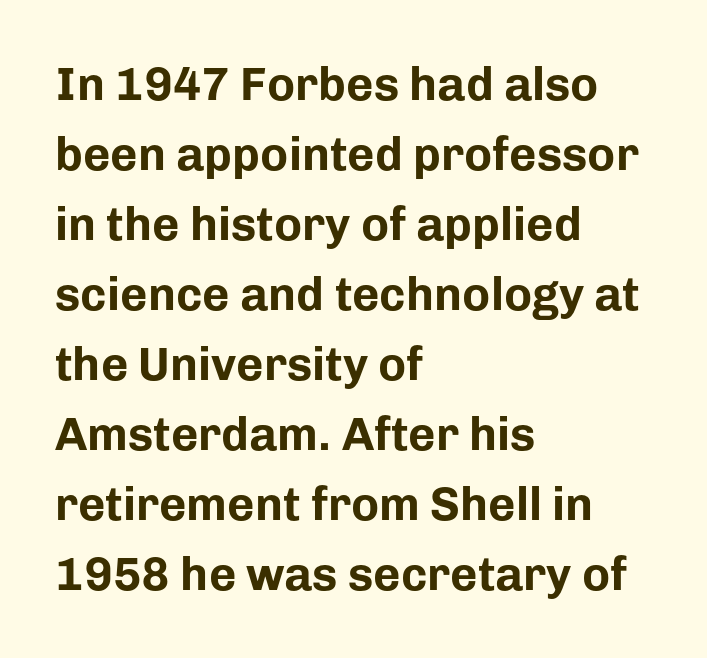
{"serif": "no", "italic": "no", "bold": "yes", "weight": "bold", "width": "normal", "stroke_contrast": "low", "x_height": "medium", "monospaced": "no", "underline": "no", "align": "left", "line_spacing": "normal", "line_spacing_ratio": 1.49, "letter_spacing": "normal", "letter_spacing_em": 0.0, "glyph_px": 47}
